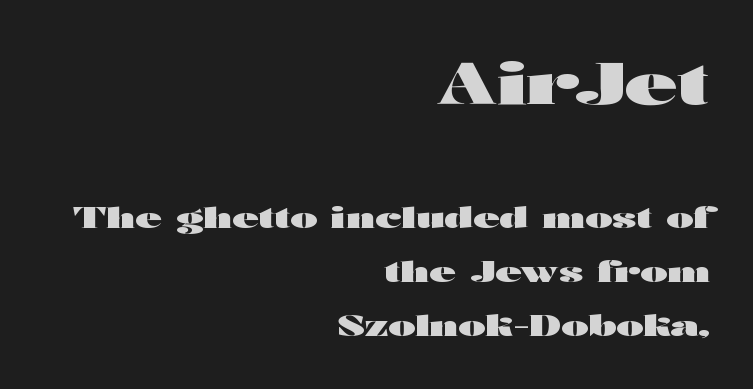
Q: Is the text bold? A: Yes.
Q: Is the text italic (slanted)? A: No, it is upright.
Q: Is the typeface a serif or a sans-serif typeface? A: Serif.
Q: Is the text underlined? A: No.
Q: How is the paragraph aligned? A: Right-aligned.
Q: Is the spacing between letters normal or unusually wide? A: Normal.
Q: Which block of text is set in a larger size, the first (top) or the second (bottom)? A: The first (top) one.
Q: Width (condensed, normal, or wide)? A: Wide.
Q: Stroke contrast? A: High.
Q: x-height? A: Medium.
Q: Monospaced? A: No.
